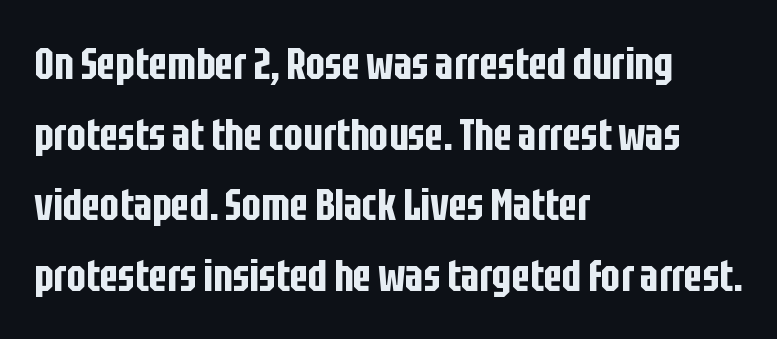
{"serif": "no", "italic": "no", "width": "condensed", "stroke_contrast": "low", "x_height": "large", "monospaced": "no", "underline": "no", "align": "left", "line_spacing": "normal", "line_spacing_ratio": 1.57, "letter_spacing": "normal", "letter_spacing_em": 0.0, "glyph_px": 45}
